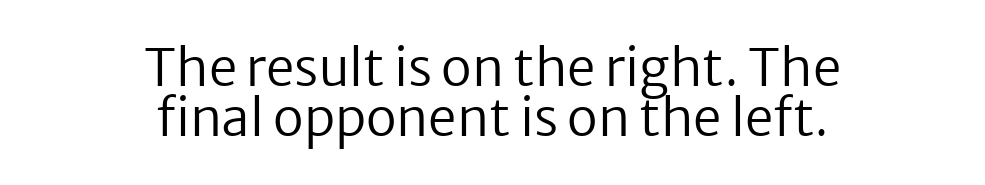
Q: Is the text bold? A: No.
Q: Is the text italic (slanted)? A: No, it is upright.
Q: Is the typeface a serif or a sans-serif typeface? A: Sans-serif.
Q: Is the text underlined? A: No.
Q: How is the paragraph aligned? A: Centered.
Q: Is the spacing between letters normal or unusually wide? A: Normal.
Q: Is the spacing between lines tight, normal or loose? A: Tight.
Q: Width (condensed, normal, or wide)? A: Normal.
Q: Stroke contrast? A: Low.
Q: x-height? A: Medium.
Q: Monospaced? A: No.
